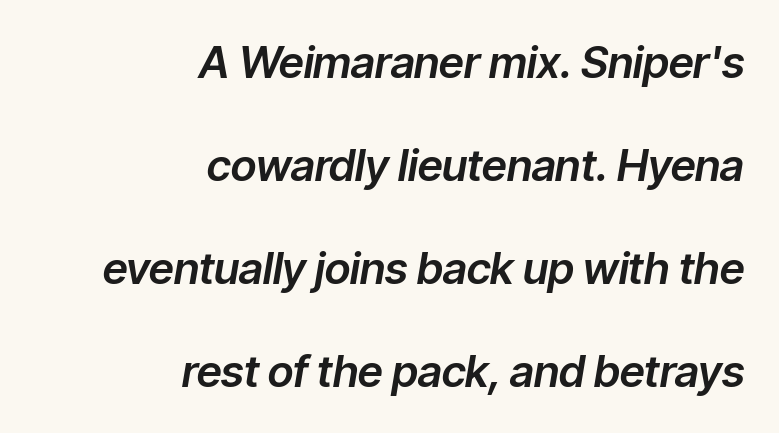
Any mark beneath the type? The region is blank. Layout note: lines flush right. The line-height multiplier appears high, well above default. Slanted lettering throughout.
